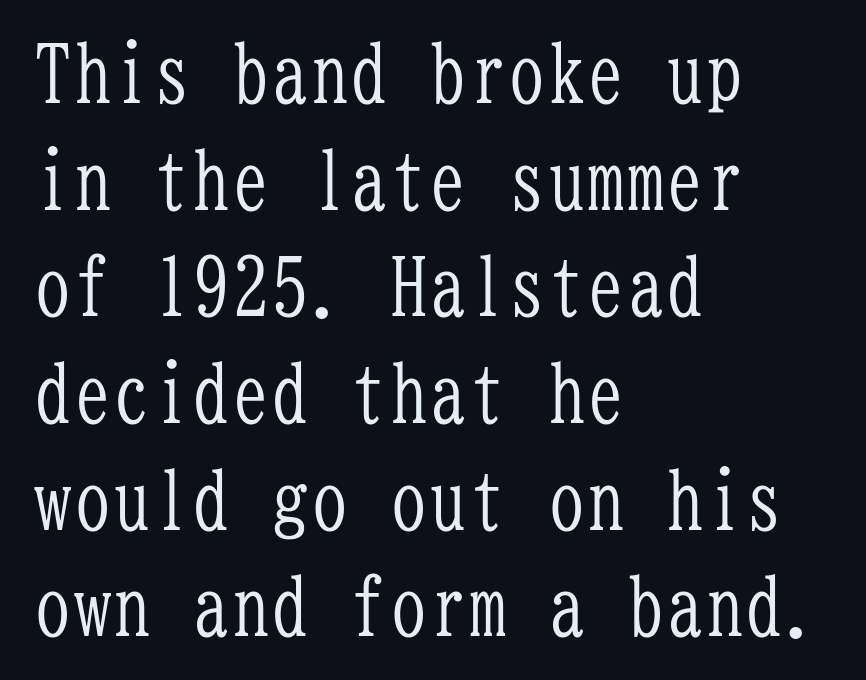
The image shows 79 px light, condensed serif type, upright, monospaced; set left-aligned, normal line spacing (1.35x), normal letter spacing, not underlined; low stroke contrast and a medium x-height.
